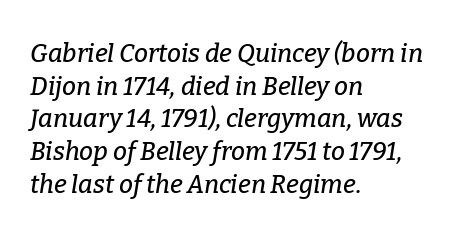
{"italic": "yes", "lean": "right", "slant_degrees": 9, "underline": "no", "align": "left", "line_spacing": "normal", "line_spacing_ratio": 1.31, "letter_spacing": "normal", "letter_spacing_em": 0.0, "glyph_px": 25}
